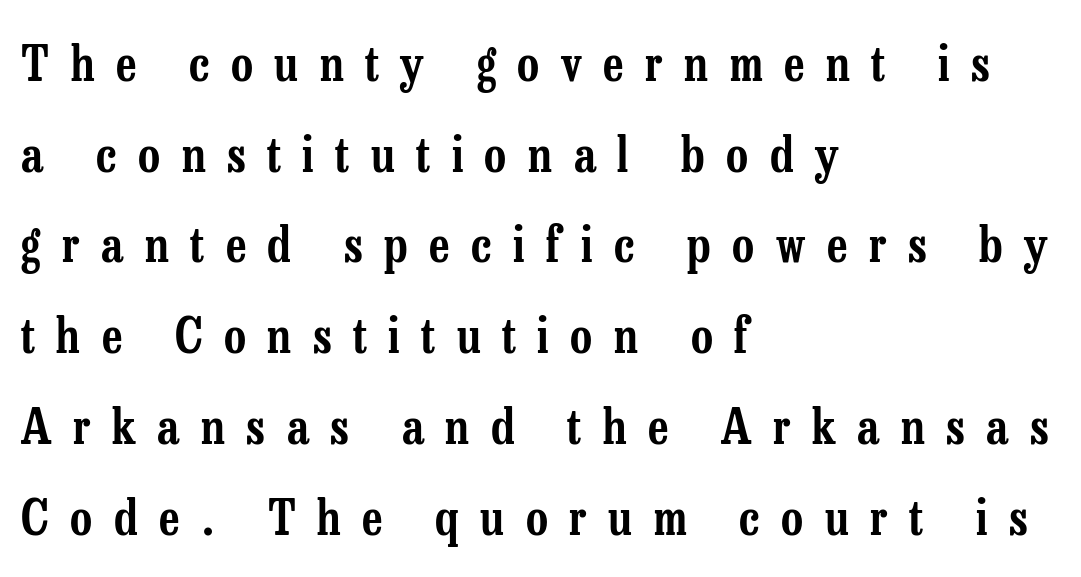
{"serif": "yes", "italic": "no", "width": "condensed", "stroke_contrast": "low", "x_height": "medium", "monospaced": "no", "underline": "no", "align": "left", "line_spacing_ratio": 1.89, "letter_spacing": "wide", "letter_spacing_em": 0.45, "glyph_px": 48}
